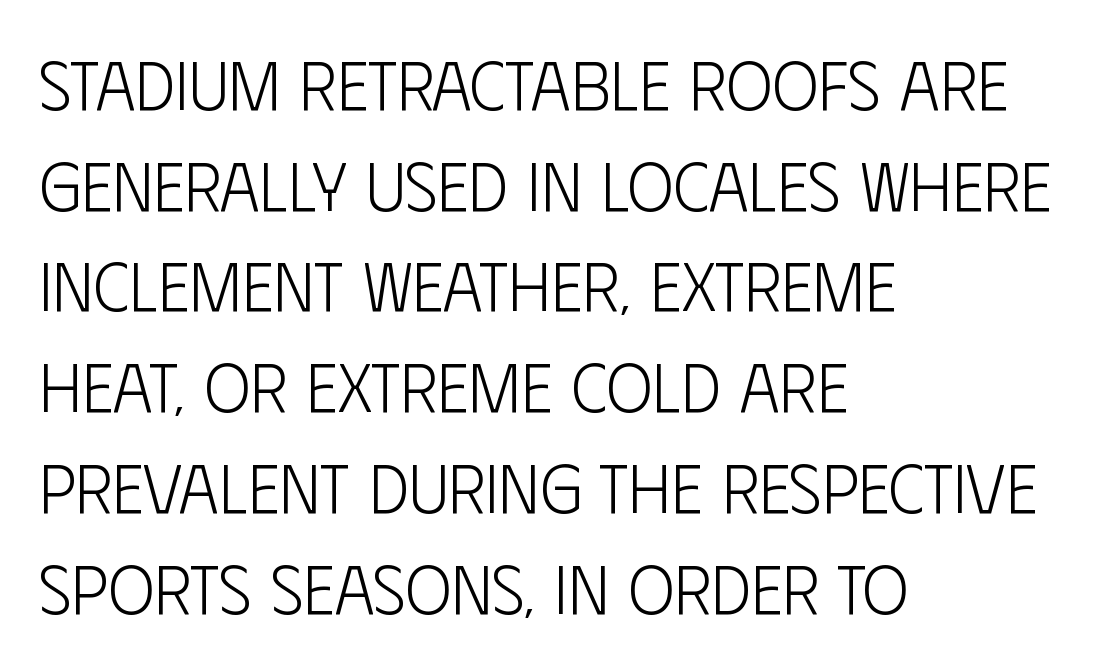
The image shows 69 px light, condensed sans-serif type, upright; set left-aligned, normal line spacing (1.46x), normal letter spacing, not underlined; low stroke contrast and a large x-height.
